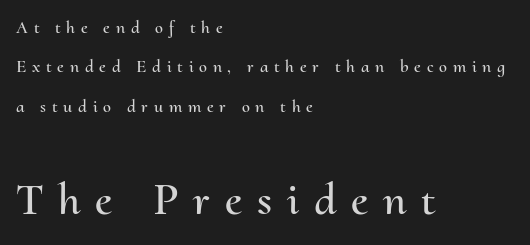
This is the regular roman posture of the typeface. If you drew a ruler down the left edge, every line would touch it. Looks like regular typesetting: each glyph gets only the width it needs. Compared with typical paragraphs, the rows here are farther apart.
